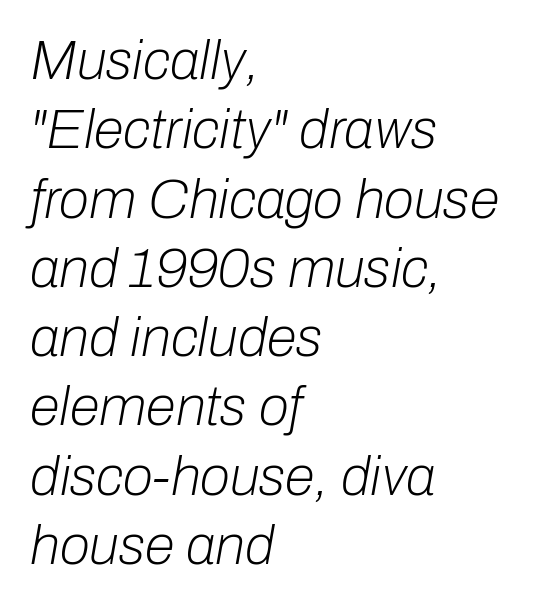
Yep, that's italic — everything's leaning. These lines are rendered in a variable-pitch font. The words here are not underlined. Ink coverage per letter is moderate at most. Left-aligned paragraph, ragged on the right.
